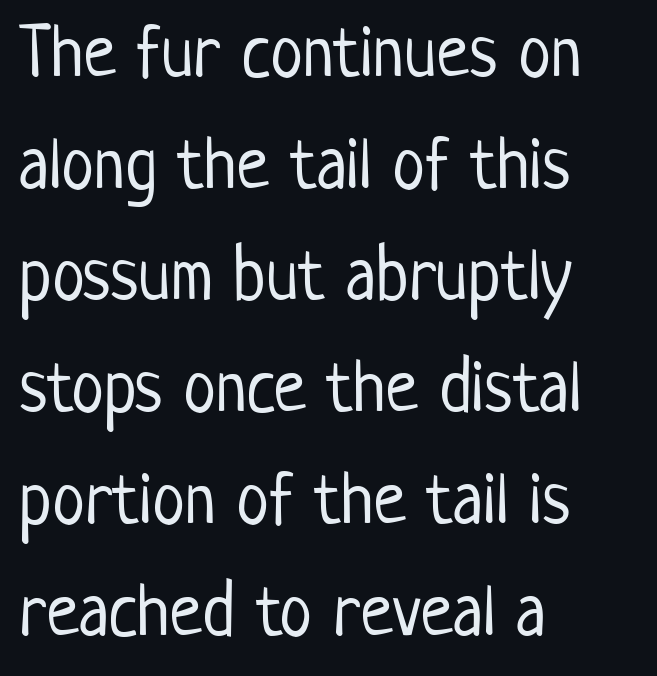
Q: Is the text bold? A: No.
Q: Is the text italic (slanted)? A: No, it is upright.
Q: Is the typeface a serif or a sans-serif typeface? A: Sans-serif.
Q: Is the text underlined? A: No.
Q: How is the paragraph aligned? A: Left-aligned.
Q: Is the spacing between letters normal or unusually wide? A: Normal.
Q: Is the spacing between lines tight, normal or loose? A: Normal.
Q: Width (condensed, normal, or wide)? A: Condensed.
Q: Stroke contrast? A: Low.
Q: x-height? A: Medium.
Q: Monospaced? A: No.
